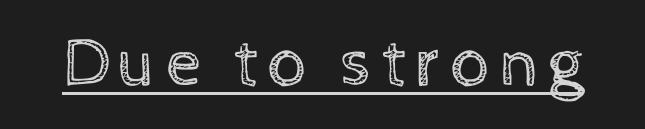
The image shows 70 px regular-weight type, upright; set underlined; a medium x-height.
